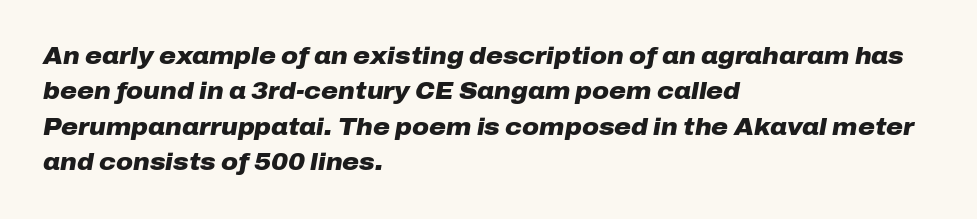
The image shows 23 px bold type, italic (leaning right); set left-aligned, normal line spacing (1.54x), normal letter spacing, not underlined.
